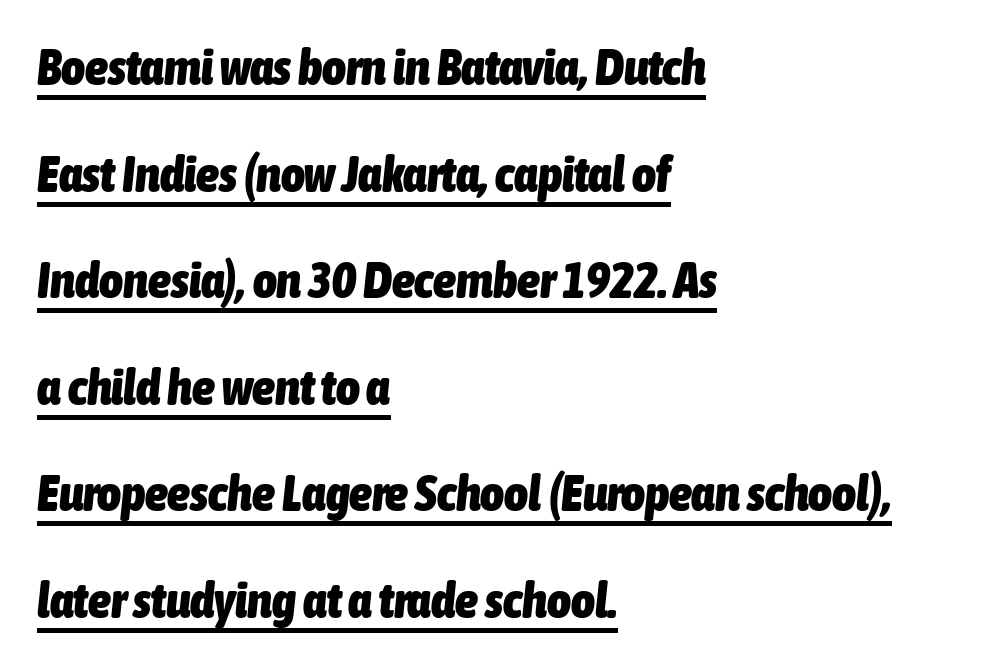
The image shows 51 px heavy, condensed type, italic (leaning right); set left-aligned, loose line spacing (2.09x), normal letter spacing, underlined; low stroke contrast and a medium x-height.
